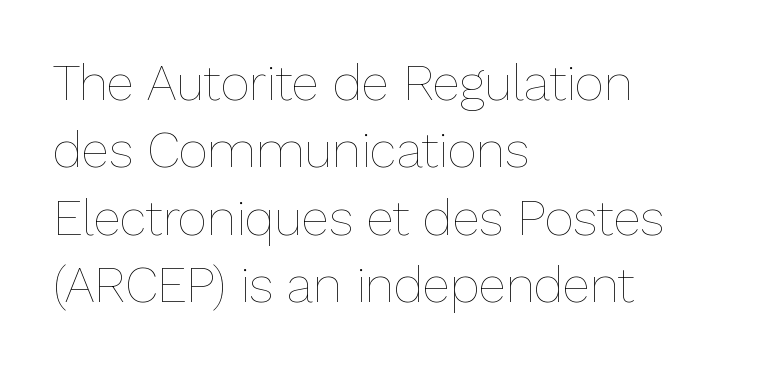
Q: Is the text bold? A: No.
Q: Is the text italic (slanted)? A: No, it is upright.
Q: Is the text underlined? A: No.
Q: How is the paragraph aligned? A: Left-aligned.
Q: Is the spacing between letters normal or unusually wide? A: Normal.
Q: Is the spacing between lines tight, normal or loose? A: Normal.
Q: Width (condensed, normal, or wide)? A: Normal.
Q: Stroke contrast? A: Low.
Q: x-height? A: Medium.
Q: Monospaced? A: No.
